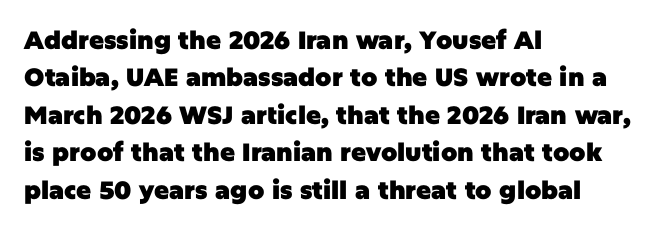
{"italic": "no", "bold": "yes", "underline": "no", "align": "left", "line_spacing": "normal", "line_spacing_ratio": 1.5, "letter_spacing": "normal", "letter_spacing_em": 0.0, "glyph_px": 25}
